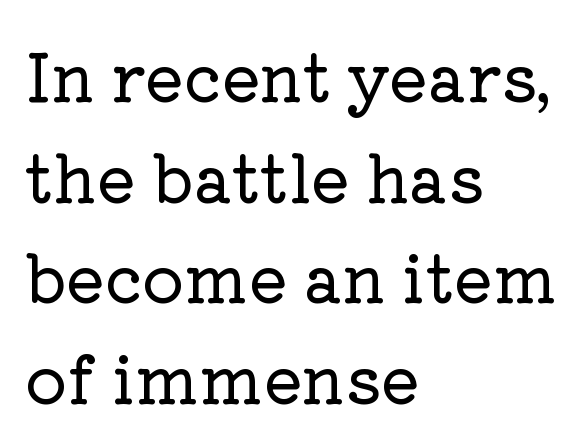
Q: Is the text italic (slanted)? A: No, it is upright.
Q: Is the typeface a serif or a sans-serif typeface? A: Serif.
Q: Is the text underlined? A: No.
Q: How is the paragraph aligned? A: Left-aligned.
Q: Is the spacing between letters normal or unusually wide? A: Normal.
Q: Is the spacing between lines tight, normal or loose? A: Normal.
Q: Width (condensed, normal, or wide)? A: Normal.
Q: Stroke contrast? A: Low.
Q: x-height? A: Medium.
Q: Monospaced? A: No.
